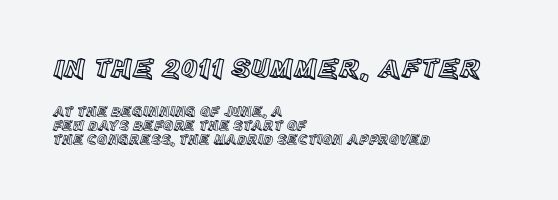
Rule under the text: the space is simply empty. Nothing unusual about the tracking: characters are spaced as the font intends. Where is the straight margin? On the left. A typesetter would call this proportional, since set widths differ per character.
